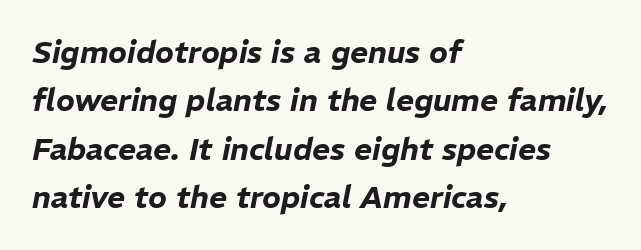
{"italic": "yes", "lean": "right", "slant_degrees": 11, "width": "normal", "stroke_contrast": "low", "x_height": "medium", "monospaced": "no", "underline": "no", "align": "left", "line_spacing": "normal", "line_spacing_ratio": 1.56, "letter_spacing": "normal", "letter_spacing_em": 0.0, "glyph_px": 31}
